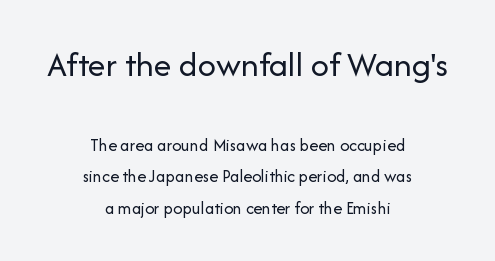
The image shows 36 px regular-weight sans-serif type, upright; set centered, line spacing 1.77x, normal letter spacing, not underlined; the first (top) block is 2.0x larger; low stroke contrast and a medium x-height.
